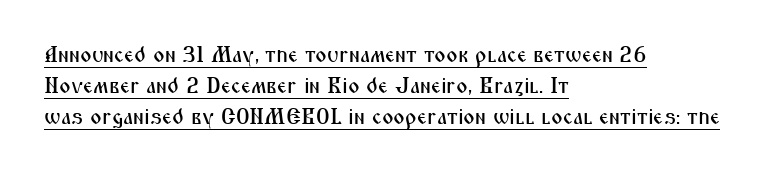
Q: Is the text italic (slanted)? A: No, it is upright.
Q: Is the text underlined? A: Yes.
Q: How is the paragraph aligned? A: Left-aligned.
Q: Is the spacing between letters normal or unusually wide? A: Normal.
Q: Is the spacing between lines tight, normal or loose? A: Normal.
